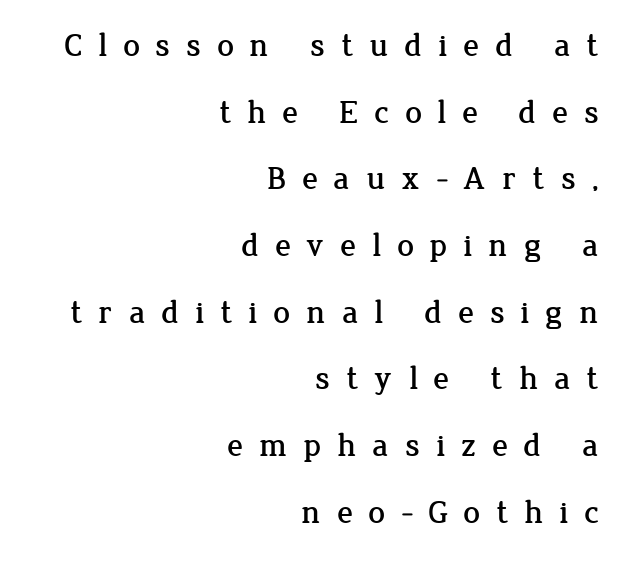
Q: Is the text italic (slanted)? A: No, it is upright.
Q: Is the typeface a serif or a sans-serif typeface? A: Serif.
Q: Is the text underlined? A: No.
Q: How is the paragraph aligned? A: Right-aligned.
Q: Is the spacing between letters normal or unusually wide? A: Unusually wide.
Q: Is the spacing between lines tight, normal or loose? A: Loose.
Q: Width (condensed, normal, or wide)? A: Normal.
Q: Stroke contrast? A: Low.
Q: x-height? A: Medium.
Q: Monospaced? A: No.
